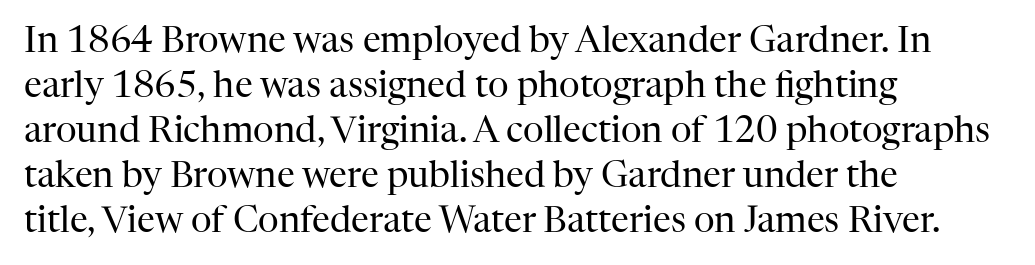
Q: Is the text bold? A: No.
Q: Is the text italic (slanted)? A: No, it is upright.
Q: Is the typeface a serif or a sans-serif typeface? A: Serif.
Q: Is the text underlined? A: No.
Q: How is the paragraph aligned? A: Left-aligned.
Q: Is the spacing between letters normal or unusually wide? A: Normal.
Q: Is the spacing between lines tight, normal or loose? A: Normal.
Q: Width (condensed, normal, or wide)? A: Normal.
Q: Stroke contrast? A: High.
Q: x-height? A: Medium.
Q: Monospaced? A: No.
